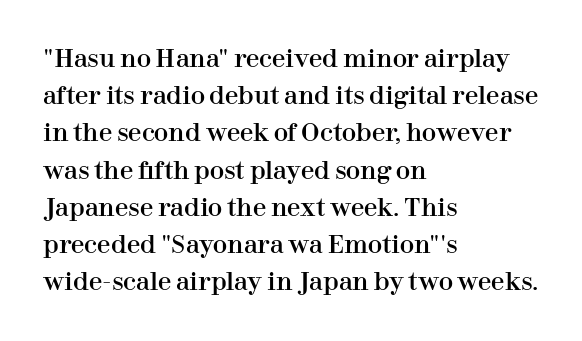
{"italic": "no", "underline": "no", "align": "left", "line_spacing": "normal", "line_spacing_ratio": 1.55, "letter_spacing": "normal", "letter_spacing_em": 0.0, "glyph_px": 24}
